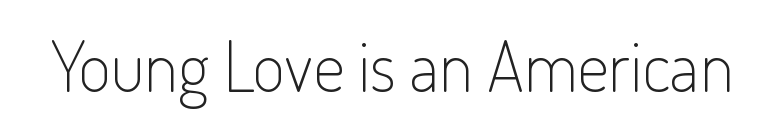
{"serif": "no", "italic": "no", "bold": "no", "weight": "light", "width": "condensed", "stroke_contrast": "low", "x_height": "small", "monospaced": "no", "underline": "no", "letter_spacing": "normal", "letter_spacing_em": 0.0, "glyph_px": 70}
